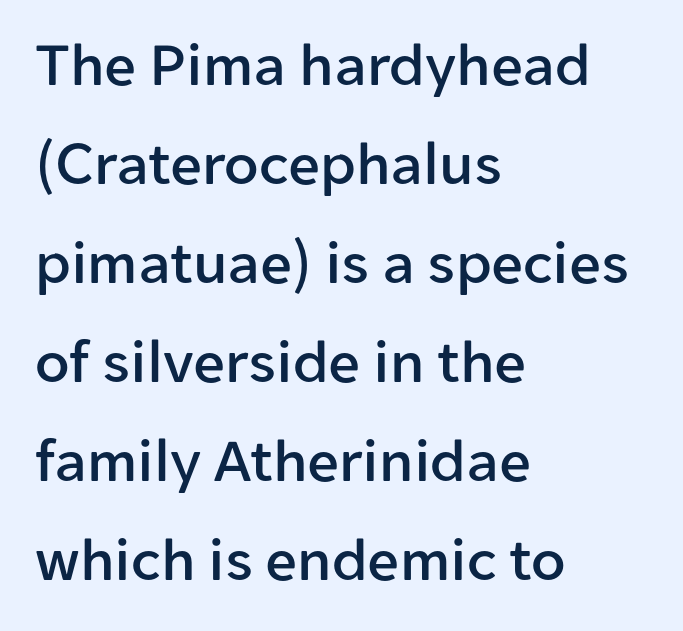
Q: Is the text italic (slanted)? A: No, it is upright.
Q: Is the typeface a serif or a sans-serif typeface? A: Sans-serif.
Q: Is the text underlined? A: No.
Q: How is the paragraph aligned? A: Left-aligned.
Q: Is the spacing between letters normal or unusually wide? A: Normal.
Q: Is the spacing between lines tight, normal or loose? A: Normal.
Q: Width (condensed, normal, or wide)? A: Normal.
Q: Stroke contrast? A: Low.
Q: x-height? A: Medium.
Q: Monospaced? A: No.
